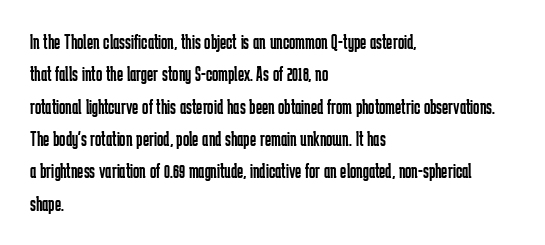
{"italic": "no", "bold": "no", "underline": "no", "align": "left", "line_spacing": "normal", "line_spacing_ratio": 1.54, "letter_spacing": "normal", "letter_spacing_em": 0.0, "glyph_px": 21}
